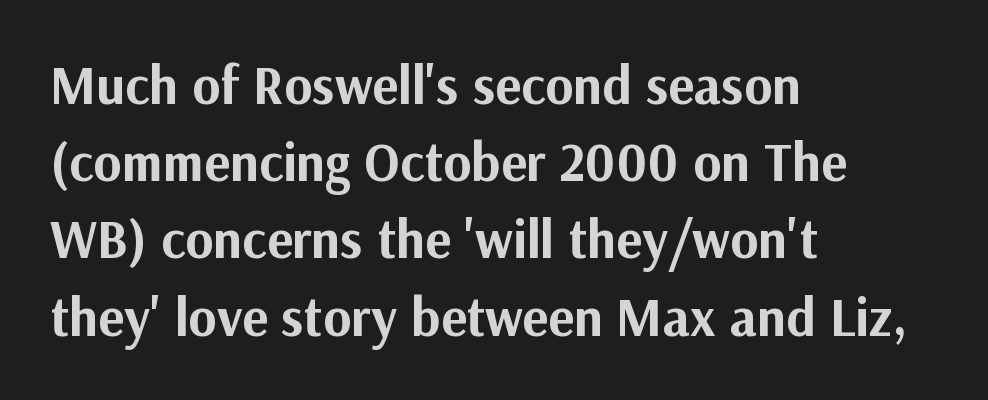
{"serif": "no", "italic": "no", "bold": "yes", "weight": "bold", "width": "normal", "stroke_contrast": "medium", "x_height": "medium", "monospaced": "no", "underline": "no", "align": "left", "line_spacing": "normal", "line_spacing_ratio": 1.43, "letter_spacing": "normal", "letter_spacing_em": 0.0, "glyph_px": 54}
